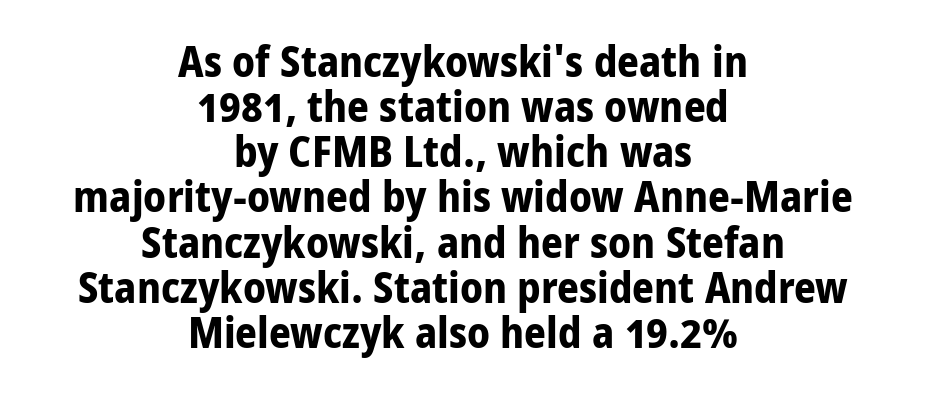
A typesetter would mark this as roman, not italic. Are there feet on the stems? There aren't — it's a sans. What stands out about the letter spacing? Nothing — it is the standard amount. This sample trades vertical openness for compactness between lines.
